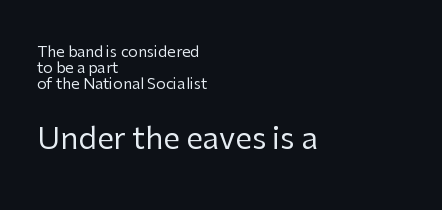
The image shows 30 px regular-weight sans-serif type, upright; set left-aligned, tight line spacing (1.06x), normal letter spacing, not underlined; the second (bottom) block is 2.0x larger; low stroke contrast and a medium x-height.
